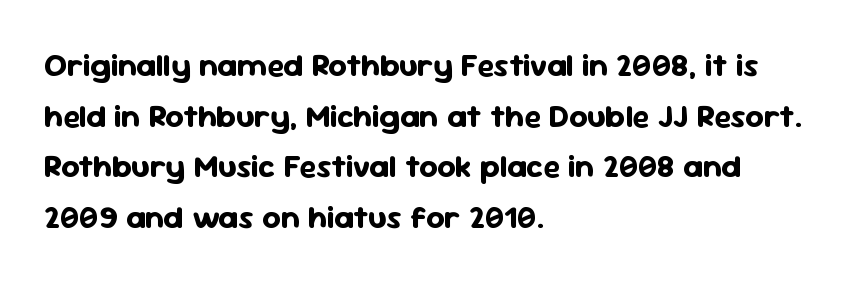
Q: Is the text bold? A: Yes.
Q: Is the text italic (slanted)? A: No, it is upright.
Q: Is the typeface a serif or a sans-serif typeface? A: Sans-serif.
Q: Is the text underlined? A: No.
Q: How is the paragraph aligned? A: Left-aligned.
Q: Is the spacing between letters normal or unusually wide? A: Normal.
Q: Is the spacing between lines tight, normal or loose? A: Normal.
Q: Width (condensed, normal, or wide)? A: Normal.
Q: Stroke contrast? A: Low.
Q: x-height? A: Medium.
Q: Monospaced? A: No.
